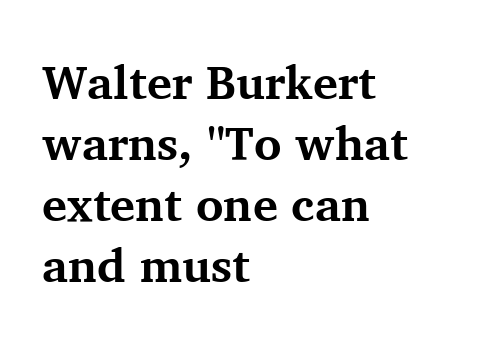
The image shows 47 px bold serif type, upright; set left-aligned, normal line spacing (1.3x), normal letter spacing, not underlined; medium stroke contrast and a medium x-height.
